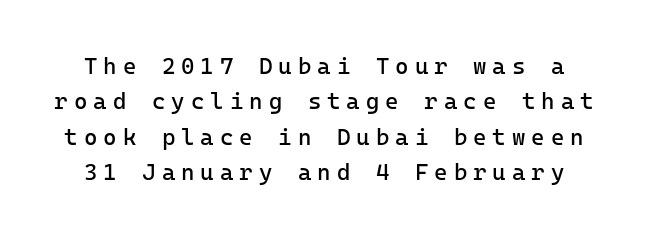
Q: Is the text bold? A: No.
Q: Is the text italic (slanted)? A: No, it is upright.
Q: Is the text underlined? A: No.
Q: Is the spacing between letters normal or unusually wide? A: Unusually wide.
Q: Is the spacing between lines tight, normal or loose? A: Normal.
